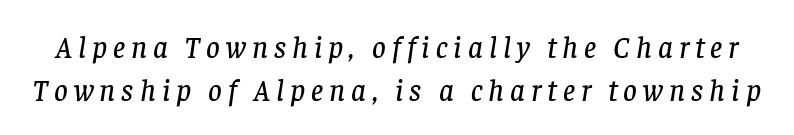
The image shows 30 px serif type, italic (leaning right); set normal line spacing (1.45x), unusually wide letter spacing (+0.2 em), not underlined; low stroke contrast and a large x-height.
